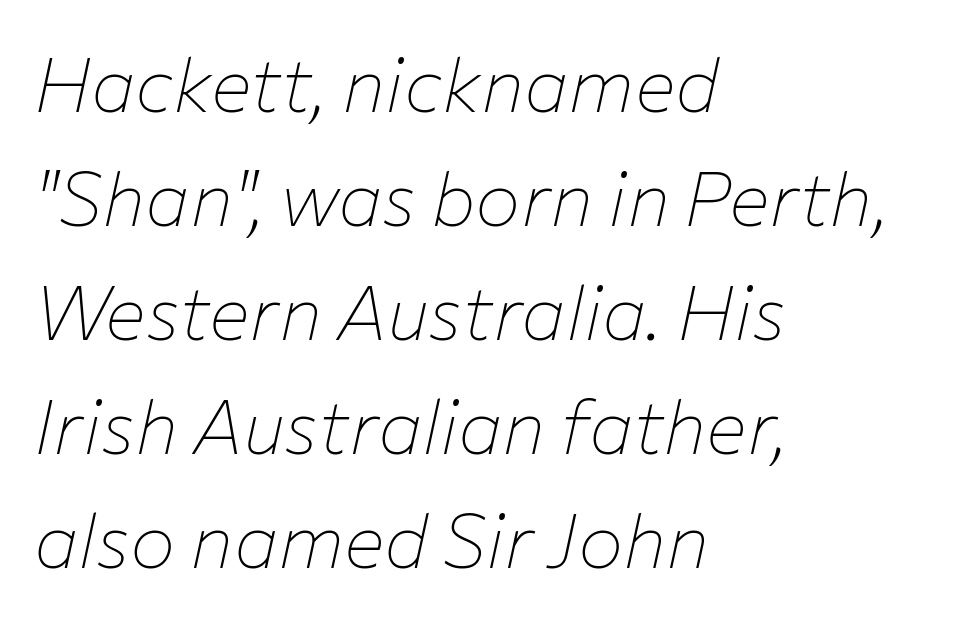
{"italic": "yes", "lean": "right", "slant_degrees": 12, "bold": "no", "weight": "thin", "width": "normal", "stroke_contrast": "low", "x_height": "medium", "monospaced": "no", "underline": "no", "align": "left", "line_spacing": "normal", "line_spacing_ratio": 1.5, "letter_spacing": "normal", "letter_spacing_em": 0.0, "glyph_px": 76}
